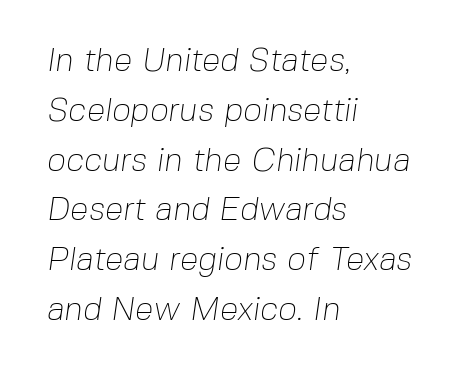
Q: Is the text bold? A: No.
Q: Is the typeface a serif or a sans-serif typeface? A: Sans-serif.
Q: Is the text underlined? A: No.
Q: How is the paragraph aligned? A: Left-aligned.
Q: Is the spacing between letters normal or unusually wide? A: Normal.
Q: Is the spacing between lines tight, normal or loose? A: Normal.
Q: Width (condensed, normal, or wide)? A: Normal.
Q: Stroke contrast? A: Low.
Q: x-height? A: Medium.
Q: Monospaced? A: No.
